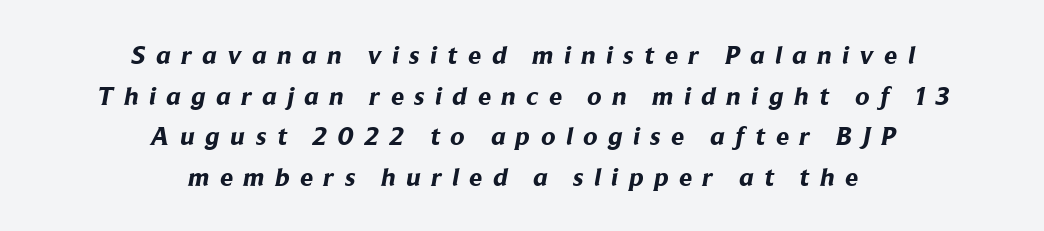
The image shows 26 px bold type; set centered, normal line spacing (1.56x), unusually wide letter spacing (+0.41 em), not underlined.
